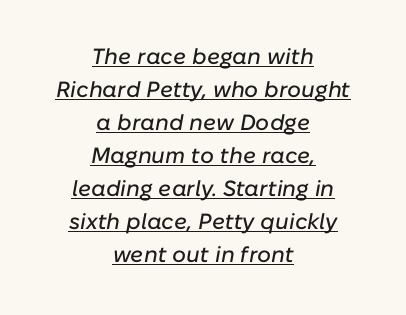
{"italic": "yes", "lean": "right", "slant_degrees": 10, "underline": "yes", "align": "center", "line_spacing": "normal", "line_spacing_ratio": 1.5, "letter_spacing": "normal", "letter_spacing_em": 0.0, "glyph_px": 22}
